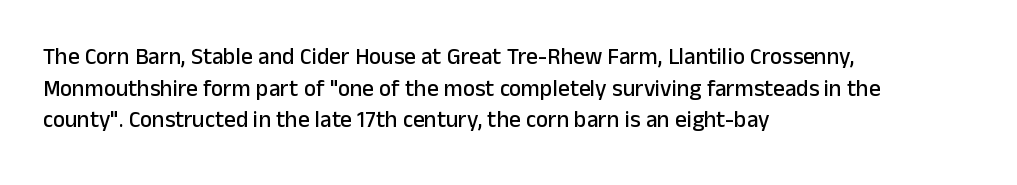
Q: Is the text italic (slanted)? A: No, it is upright.
Q: Is the text underlined? A: No.
Q: How is the paragraph aligned? A: Left-aligned.
Q: Is the spacing between letters normal or unusually wide? A: Normal.
Q: Is the spacing between lines tight, normal or loose? A: Normal.
